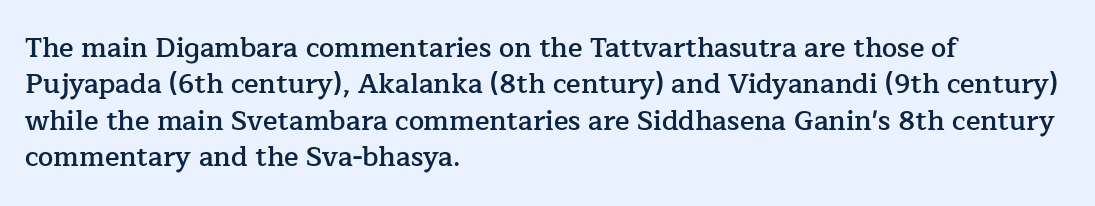
{"italic": "no", "bold": "semi", "underline": "no", "align": "left", "line_spacing": "normal", "line_spacing_ratio": 1.35, "letter_spacing": "normal", "letter_spacing_em": 0.0, "glyph_px": 27}
